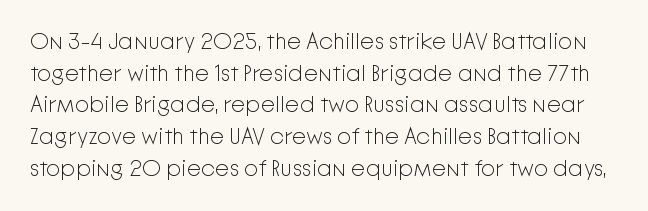
{"italic": "no", "bold": "no", "underline": "no", "line_spacing": "normal", "line_spacing_ratio": 1.38, "letter_spacing": "normal", "letter_spacing_em": 0.0, "glyph_px": 23}
